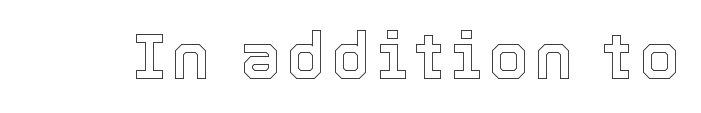
{"italic": "no", "width": "normal", "x_height": "medium", "monospaced": "no", "underline": "no", "glyph_px": 64}
